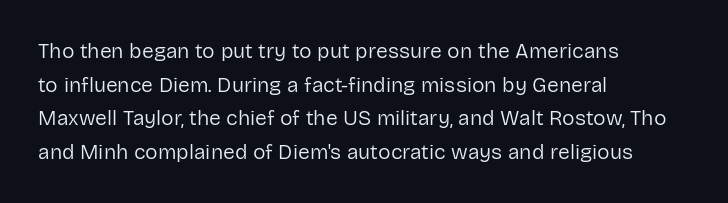
The image shows 21 px text type, upright; set left-aligned, normal line spacing (1.6x), normal letter spacing, not underlined.
